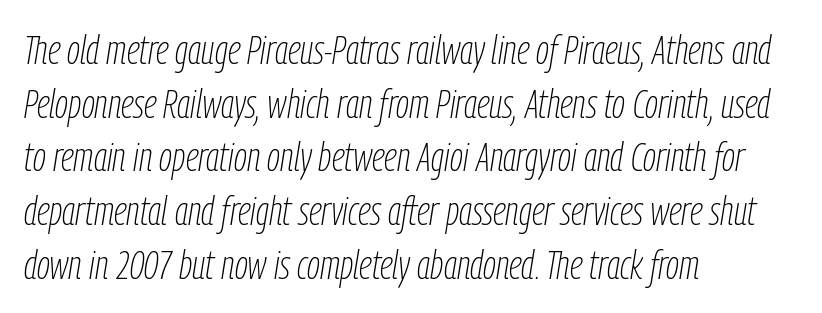
Q: Is the text bold? A: No.
Q: Is the text italic (slanted)? A: Yes, it leans right by about 9 degrees.
Q: Is the text underlined? A: No.
Q: How is the paragraph aligned? A: Left-aligned.
Q: Is the spacing between letters normal or unusually wide? A: Normal.
Q: Is the spacing between lines tight, normal or loose? A: Normal.
Q: Width (condensed, normal, or wide)? A: Condensed.
Q: Stroke contrast? A: Low.
Q: x-height? A: Medium.
Q: Monospaced? A: No.
